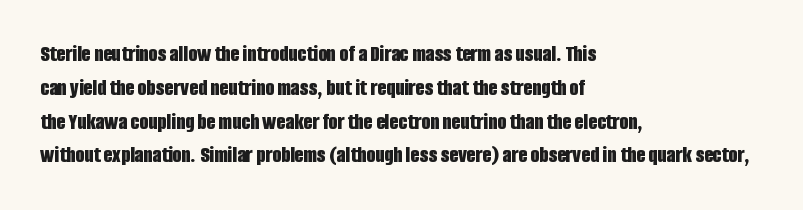
The image shows 23 px bold type, upright; set left-aligned, normal line spacing (1.47x), normal letter spacing, not underlined.
